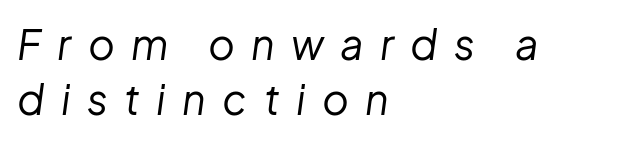
{"italic": "yes", "lean": "right", "slant_degrees": 8, "bold": "no", "weight": "regular", "width": "normal", "stroke_contrast": "low", "x_height": "medium", "monospaced": "no", "underline": "no", "align": "left", "line_spacing": "normal", "line_spacing_ratio": 1.34, "letter_spacing": "wide", "letter_spacing_em": 0.4, "glyph_px": 41}
